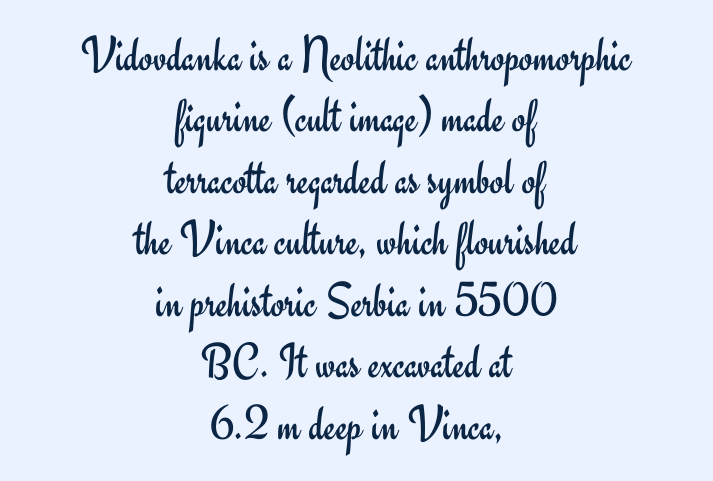
These lines keep a tight, regular rhythm from letter to letter. The face used here is proportionally spaced, like ordinary book or web type. Think standard paragraph weight, or any step lighter than that. No feet cap the strokes, marking this as sans-serif type.
